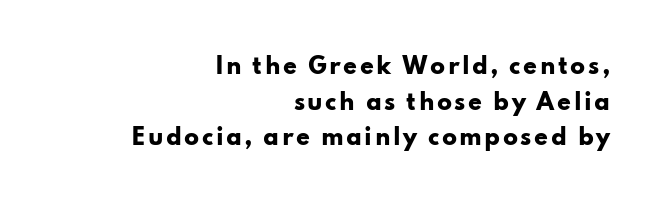
Q: Is the text bold? A: Yes.
Q: Is the text italic (slanted)? A: No, it is upright.
Q: Is the text underlined? A: No.
Q: How is the paragraph aligned? A: Right-aligned.
Q: Is the spacing between lines tight, normal or loose? A: Normal.
